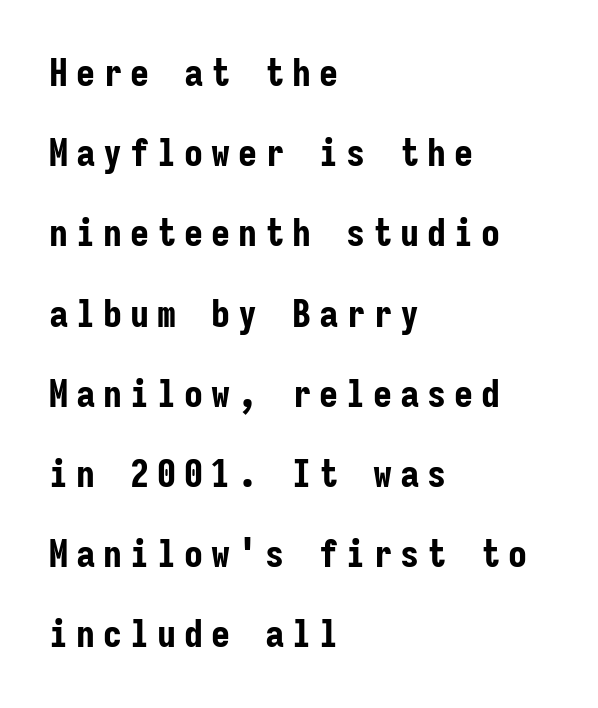
Only glyphs here, with clear space below each row. Words appear elongated and porous because spacing is wide. Looks like terminal output: every glyph gets an equal slot. How would I describe the line gaps? Wide and relaxed.
